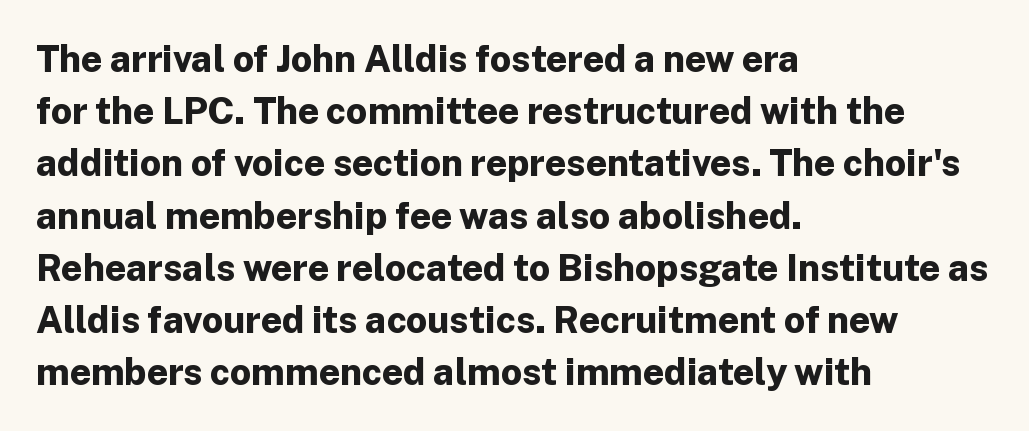
The font is running at its bold setting. The type is set solid horizontally, with unmodified tracking. It's the straight-up-and-down kind of type. Normally led — the rows are evenly, conventionally spaced. Type without underlining.
